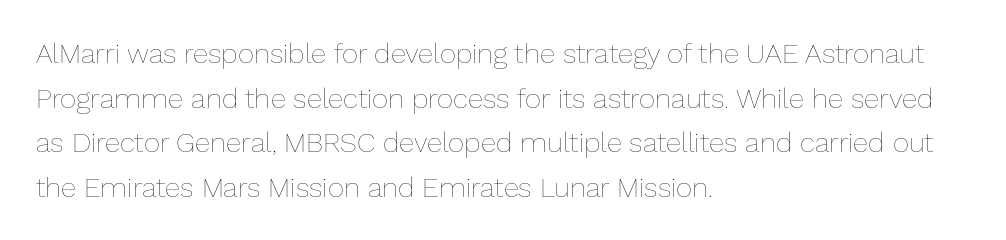
Q: Is the text bold? A: No.
Q: Is the text italic (slanted)? A: No, it is upright.
Q: Is the text underlined? A: No.
Q: How is the paragraph aligned? A: Left-aligned.
Q: Is the spacing between letters normal or unusually wide? A: Normal.
Q: Is the spacing between lines tight, normal or loose? A: Normal.
Q: Width (condensed, normal, or wide)? A: Normal.
Q: Stroke contrast? A: Low.
Q: x-height? A: Medium.
Q: Monospaced? A: No.
